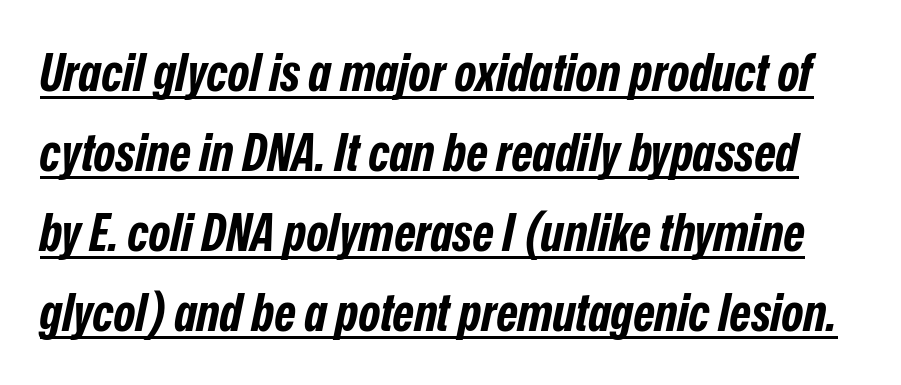
Q: Is the text bold? A: Yes.
Q: Is the text italic (slanted)? A: Yes, it leans right by about 12 degrees.
Q: Is the text underlined? A: Yes.
Q: Is the spacing between letters normal or unusually wide? A: Normal.
Q: Is the spacing between lines tight, normal or loose? A: Normal.
Q: Width (condensed, normal, or wide)? A: Condensed.
Q: Stroke contrast? A: Low.
Q: x-height? A: Medium.
Q: Monospaced? A: No.
